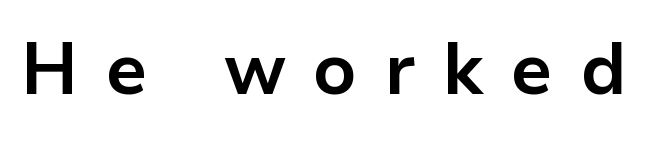
A full-strength bold gives these letters their thick strokes. The horizontal fit of the characters is loose and conspicuously gappy. This rendering features lettering with no underline. The passage shown is typeset with a sans-serif family. The face used here is proportionally spaced, like ordinary book or web type. This sample uses an upright cut, with every glyph sitting square on the baseline.
